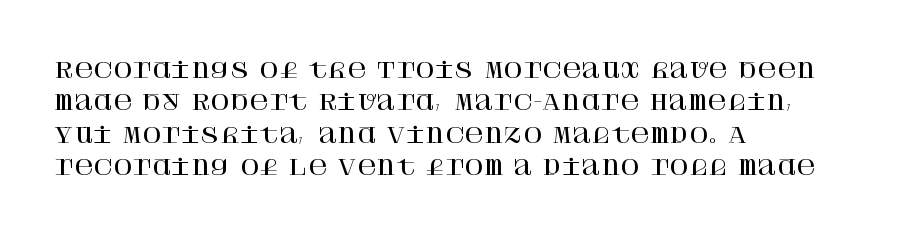
Glyph-to-glyph distance matches everyday printed text. Upright lettering throughout. Notice how descenders clear the ascenders below comfortably — that's standard leading. The strip under each line holds only bare page. Layout note: lines flush left.
